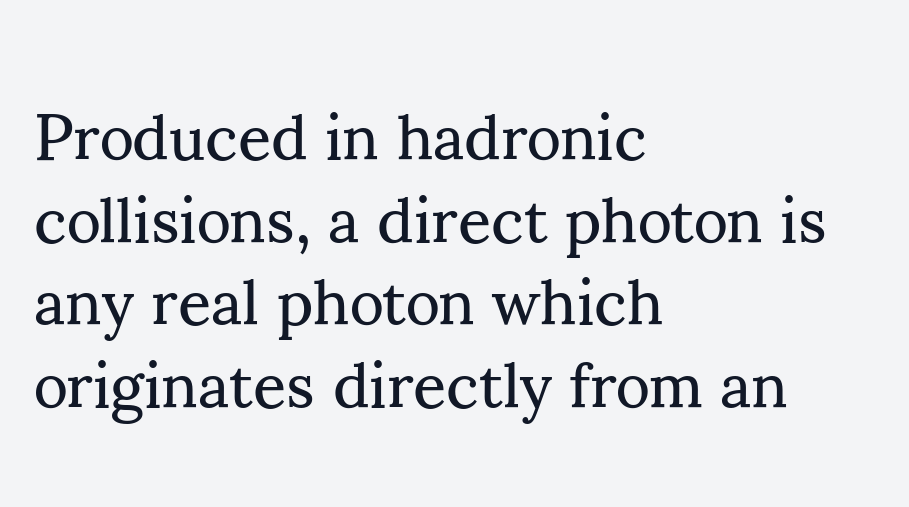
Q: Is the text bold? A: No.
Q: Is the text italic (slanted)? A: No, it is upright.
Q: Is the typeface a serif or a sans-serif typeface? A: Serif.
Q: Is the text underlined? A: No.
Q: How is the paragraph aligned? A: Left-aligned.
Q: Is the spacing between letters normal or unusually wide? A: Normal.
Q: Is the spacing between lines tight, normal or loose? A: Normal.
Q: Width (condensed, normal, or wide)? A: Normal.
Q: Stroke contrast? A: Medium.
Q: x-height? A: Small.
Q: Monospaced? A: No.
